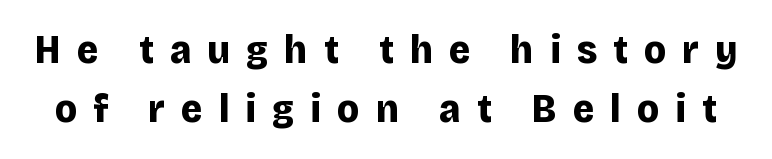
The foot of each line stays bare and open. Normally led — the rows are evenly, conventionally spaced. This sample uses an upright cut, with every glyph sitting square on the baseline. The line texture is sparse and dotted thanks to wide tracking.
